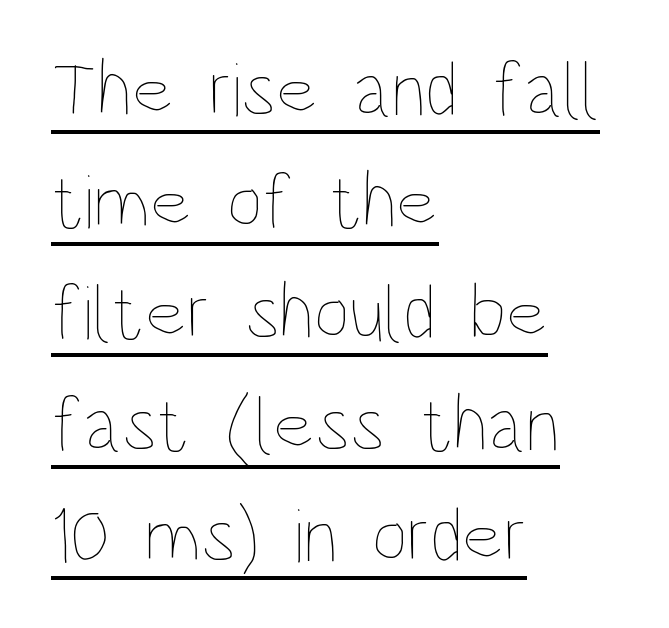
{"italic": "no", "bold": "no", "weight": "thin", "width": "condensed", "stroke_contrast": "low", "x_height": "large", "monospaced": "no", "underline": "yes", "align": "left", "line_spacing": "normal", "line_spacing_ratio": 1.43, "letter_spacing": "normal", "letter_spacing_em": 0.0, "glyph_px": 78}
